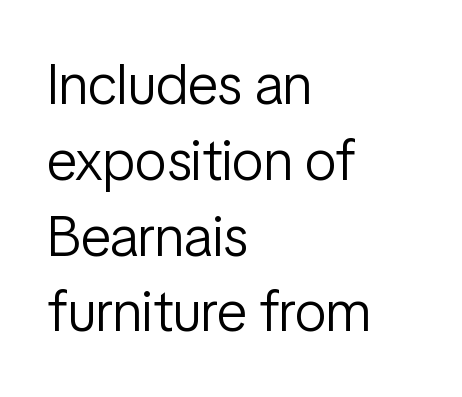
{"serif": "no", "italic": "no", "bold": "no", "weight": "light", "width": "condensed", "stroke_contrast": "low", "x_height": "medium", "monospaced": "no", "underline": "no", "align": "left", "line_spacing": "normal", "line_spacing_ratio": 1.33, "letter_spacing": "normal", "letter_spacing_em": 0.0, "glyph_px": 57}
